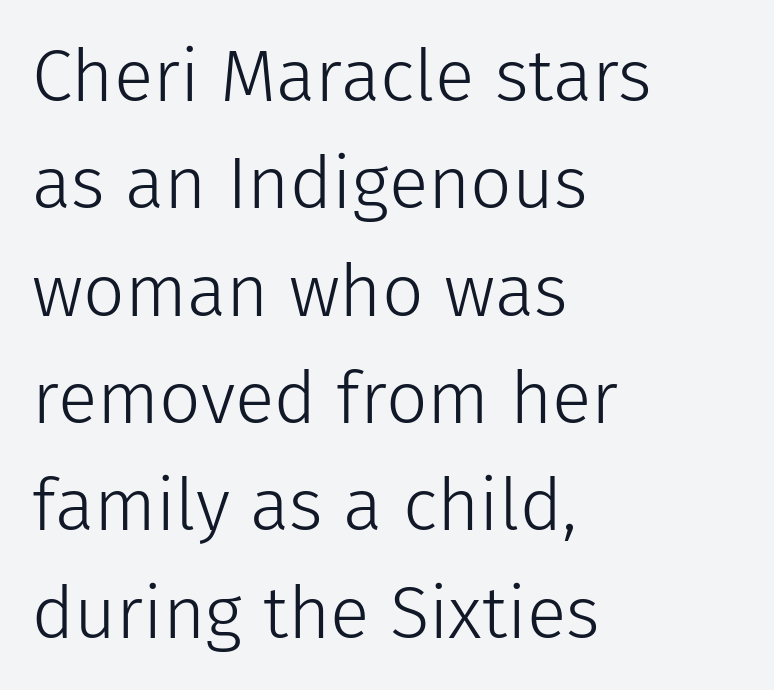
Nope, not italic — everything's standing straight. Do the characters align in a grid? No, the font is proportional. Inter-character spacing is left at the font's built-in metrics. The block of text has a typical density, with ordinary space between rows. The specimen omits any rule beneath the text block's lines.
